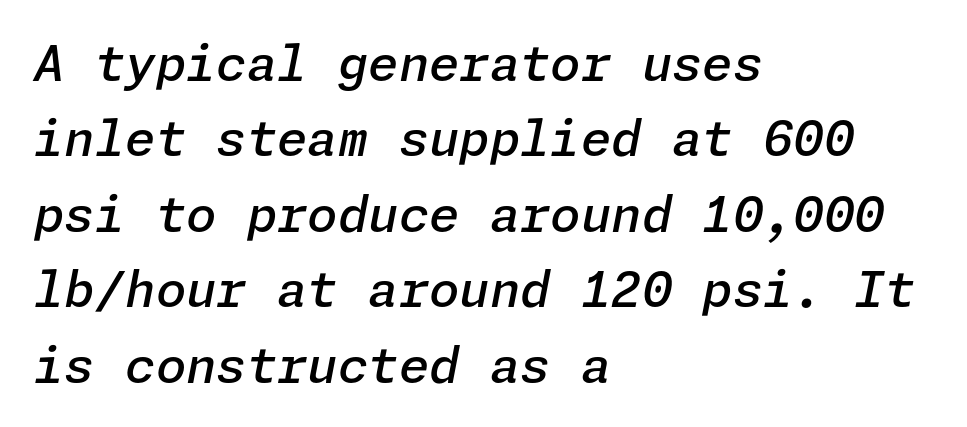
The image shows 49 px semibold type, italic (leaning right); set left-aligned, normal line spacing (1.54x), normal letter spacing, not underlined; low stroke contrast and a medium x-height.
